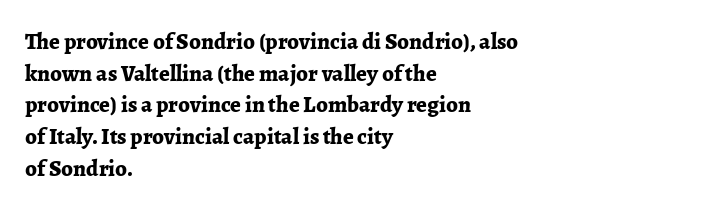
The image shows 23 px bold type, upright; set left-aligned, normal line spacing (1.38x), normal letter spacing, not underlined.
